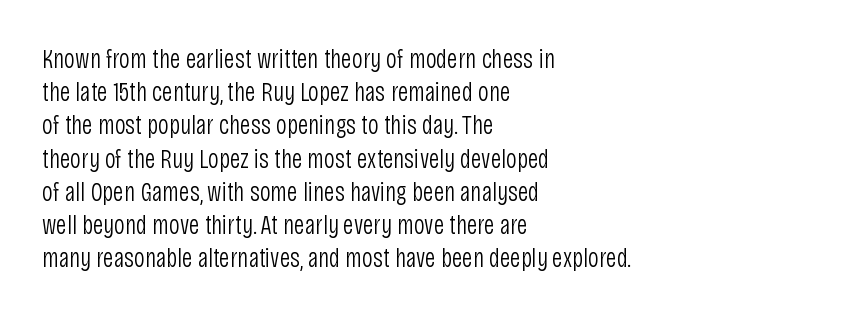
The image shows 27 px text type, upright; set left-aligned, line spacing 1.23x, normal letter spacing, not underlined.
